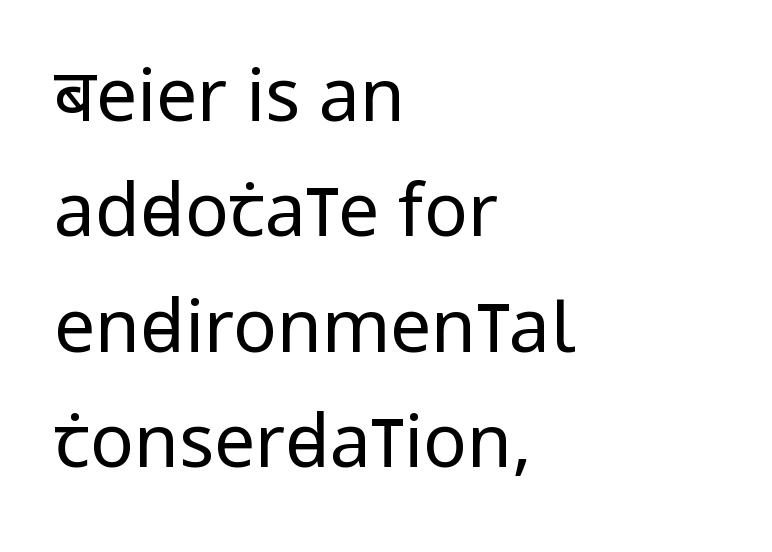
{"serif": "no", "italic": "no", "bold": "no", "weight": "regular", "width": "condensed", "stroke_contrast": "low", "x_height": "large", "monospaced": "no", "underline": "no", "align": "left", "line_spacing": "normal", "line_spacing_ratio": 1.58, "letter_spacing": "normal", "letter_spacing_em": 0.0, "glyph_px": 73}
